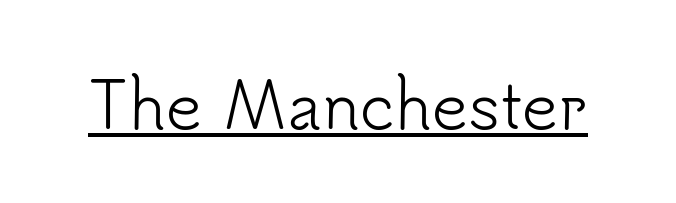
{"serif": "no", "italic": "no", "bold": "no", "weight": "light", "width": "normal", "stroke_contrast": "low", "x_height": "small", "monospaced": "no", "underline": "yes", "letter_spacing": "normal", "letter_spacing_em": 0.0, "glyph_px": 63}
